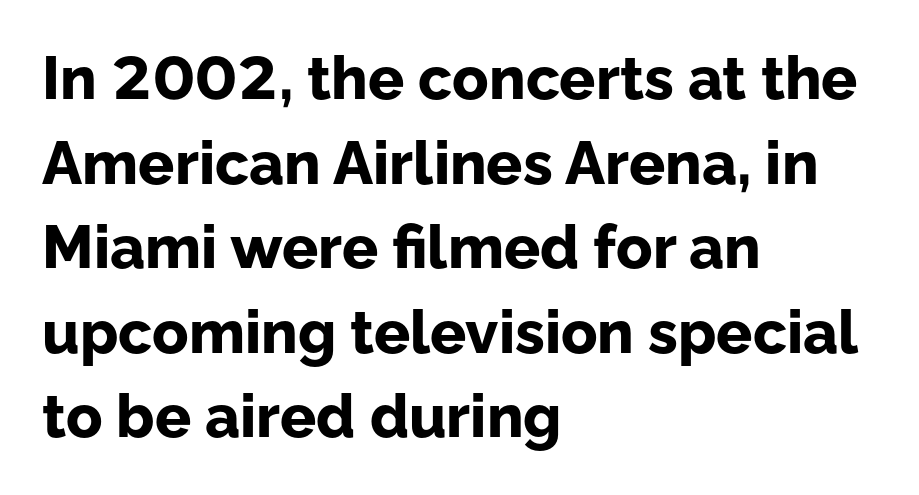
{"serif": "no", "italic": "no", "bold": "yes", "weight": "bold", "width": "normal", "stroke_contrast": "low", "x_height": "medium", "monospaced": "no", "underline": "no", "align": "left", "line_spacing": "normal", "line_spacing_ratio": 1.41, "letter_spacing": "normal", "letter_spacing_em": 0.0, "glyph_px": 60}
